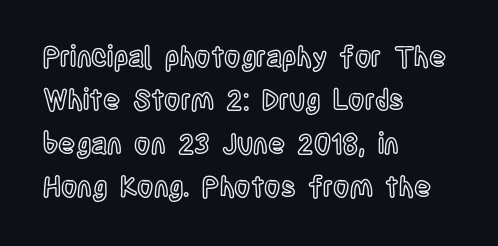
The image shows 28 px condensed type, upright; set left-aligned, normal line spacing (1.55x), normal letter spacing, not underlined; a large x-height.
